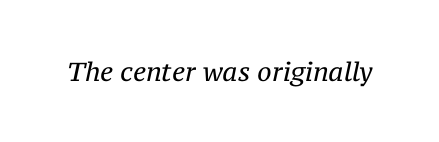
Q: Is the text bold? A: No.
Q: Is the text italic (slanted)? A: Yes, it leans right by about 12 degrees.
Q: Is the text underlined? A: No.
Q: Is the spacing between letters normal or unusually wide? A: Normal.
